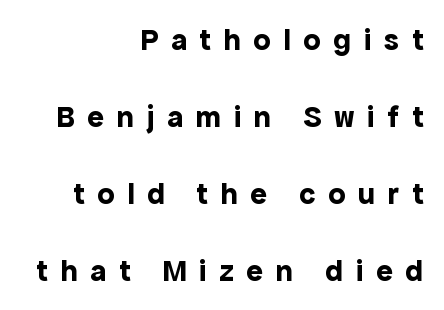
Q: Is the text bold? A: Yes.
Q: Is the text italic (slanted)? A: No, it is upright.
Q: Is the typeface a serif or a sans-serif typeface? A: Sans-serif.
Q: Is the text underlined? A: No.
Q: How is the paragraph aligned? A: Right-aligned.
Q: Is the spacing between letters normal or unusually wide? A: Unusually wide.
Q: Is the spacing between lines tight, normal or loose? A: Loose.
Q: Width (condensed, normal, or wide)? A: Normal.
Q: x-height? A: Medium.
Q: Monospaced? A: No.
